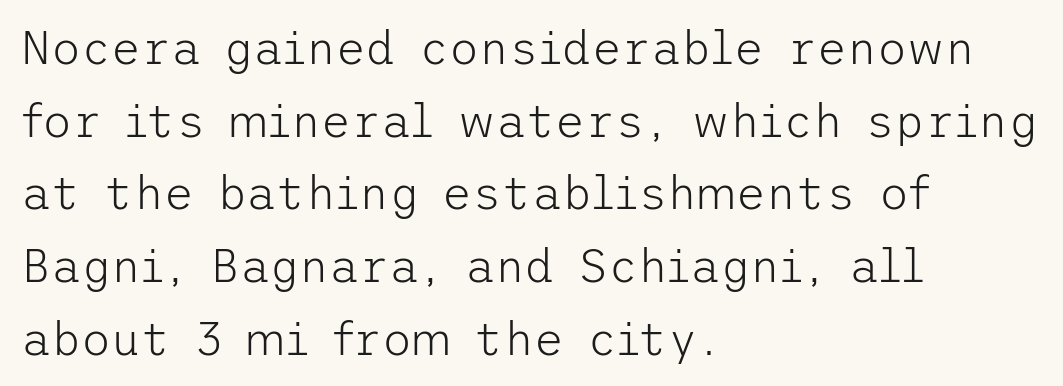
The image shows 46 px light sans-serif type, upright; set left-aligned, normal line spacing (1.58x), normal letter spacing, not underlined; low stroke contrast and a medium x-height.
